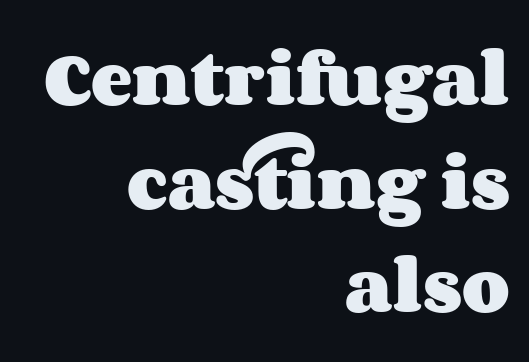
{"italic": "no", "bold": "yes", "weight": "heavy", "width": "wide", "stroke_contrast": "medium", "x_height": "large", "monospaced": "no", "underline": "no", "align": "right", "line_spacing": "normal", "line_spacing_ratio": 1.67, "letter_spacing": "normal", "letter_spacing_em": 0.0, "glyph_px": 62}
